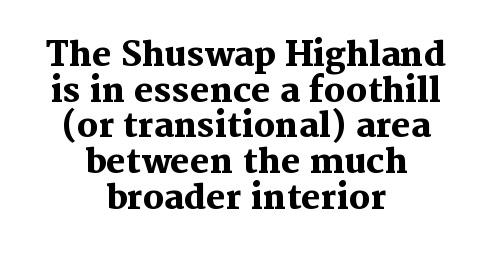
{"serif": "yes", "italic": "no", "bold": "yes", "weight": "heavy", "width": "normal", "stroke_contrast": "medium", "x_height": "medium", "monospaced": "no", "underline": "no", "align": "center", "line_spacing": "tight", "line_spacing_ratio": 1.08, "letter_spacing": "normal", "letter_spacing_em": 0.0, "glyph_px": 33}
